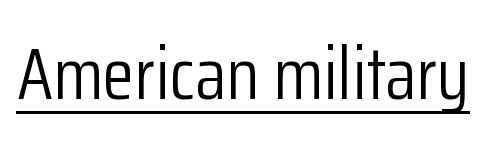
Q: Is the text bold? A: No.
Q: Is the text italic (slanted)? A: No, it is upright.
Q: Is the typeface a serif or a sans-serif typeface? A: Sans-serif.
Q: Is the text underlined? A: Yes.
Q: Is the spacing between letters normal or unusually wide? A: Normal.
Q: Width (condensed, normal, or wide)? A: Condensed.
Q: Stroke contrast? A: Low.
Q: x-height? A: Medium.
Q: Monospaced? A: No.
